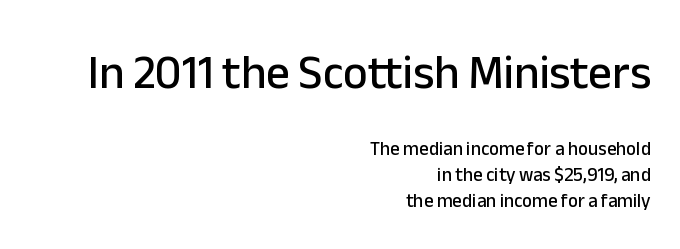
Q: Is the text italic (slanted)? A: No, it is upright.
Q: Is the typeface a serif or a sans-serif typeface? A: Sans-serif.
Q: Is the text underlined? A: No.
Q: How is the paragraph aligned? A: Right-aligned.
Q: Is the spacing between letters normal or unusually wide? A: Normal.
Q: Is the spacing between lines tight, normal or loose? A: Normal.
Q: Which block of text is set in a larger size, the first (top) or the second (bottom)? A: The first (top) one.
Q: Width (condensed, normal, or wide)? A: Normal.
Q: Stroke contrast? A: Low.
Q: x-height? A: Medium.
Q: Monospaced? A: No.
